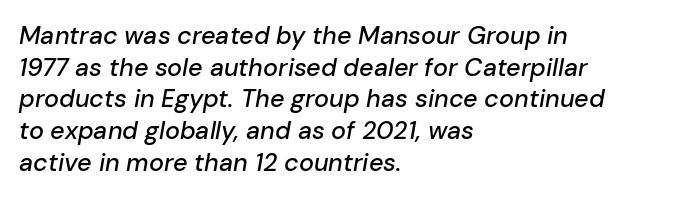
The image shows 25 px text type, italic (leaning right); set left-aligned, normal line spacing (1.27x), normal letter spacing, not underlined.
